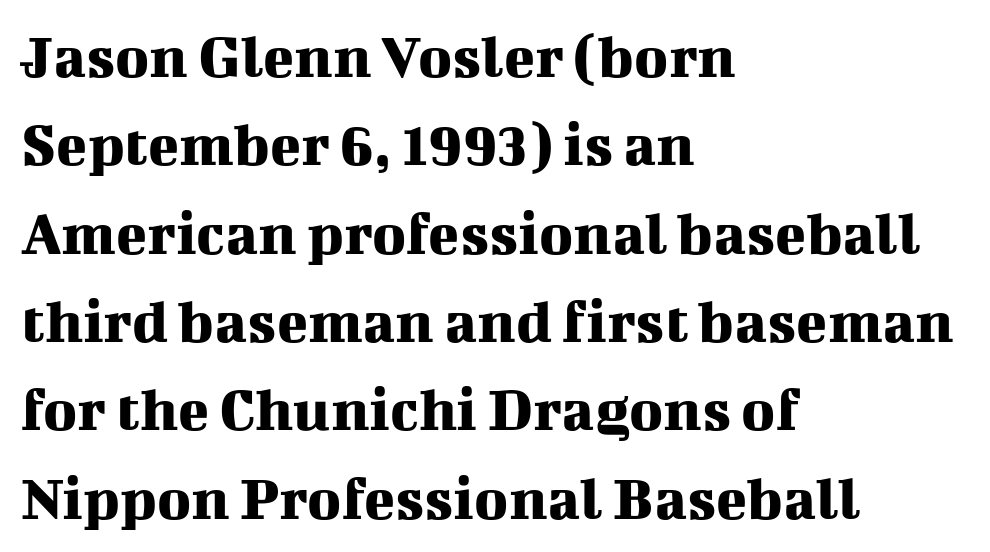
Q: Is the text italic (slanted)? A: No, it is upright.
Q: Is the typeface a serif or a sans-serif typeface? A: Serif.
Q: Is the text underlined? A: No.
Q: How is the paragraph aligned? A: Left-aligned.
Q: Is the spacing between letters normal or unusually wide? A: Normal.
Q: Is the spacing between lines tight, normal or loose? A: Normal.
Q: Width (condensed, normal, or wide)? A: Normal.
Q: Stroke contrast? A: Medium.
Q: x-height? A: Medium.
Q: Monospaced? A: No.
